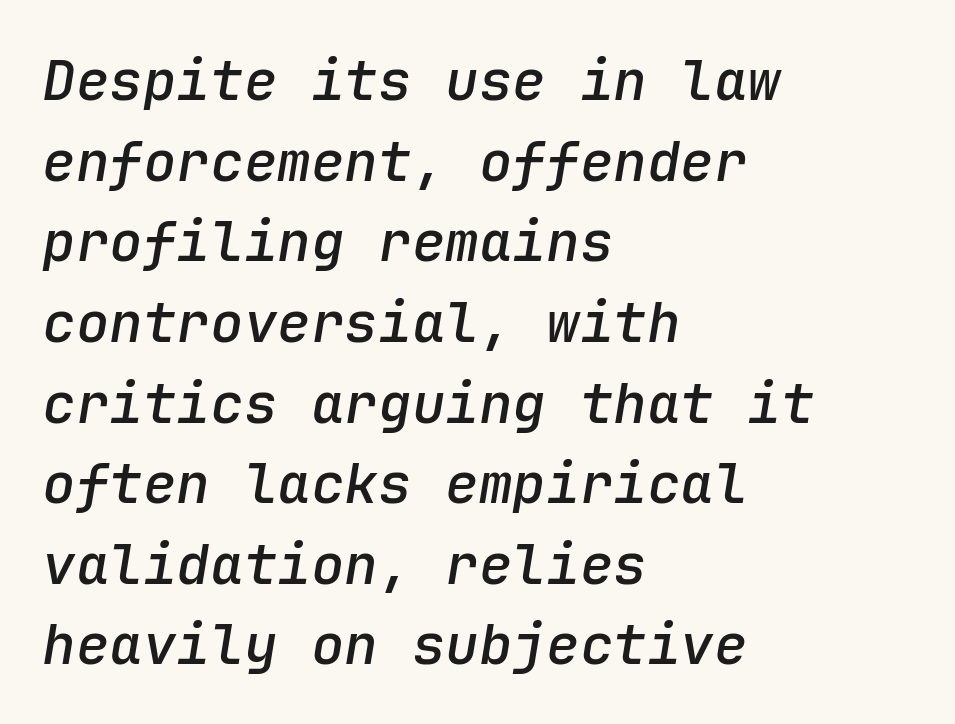
{"italic": "yes", "lean": "right", "slant_degrees": 9, "bold": "semi", "weight": "semibold", "width": "normal", "stroke_contrast": "low", "x_height": "medium", "monospaced": "yes", "underline": "no", "align": "left", "line_spacing": "normal", "line_spacing_ratio": 1.44, "letter_spacing": "normal", "letter_spacing_em": 0.0, "glyph_px": 56}
